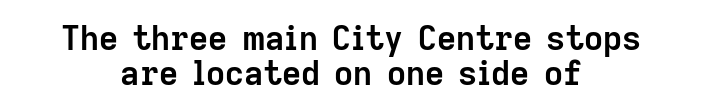
{"serif": "no", "italic": "no", "bold": "yes", "weight": "semibold", "width": "normal", "stroke_contrast": "low", "x_height": "medium", "monospaced": "no", "underline": "no", "align": "center", "line_spacing": "tight", "line_spacing_ratio": 1.06, "letter_spacing": "normal", "letter_spacing_em": 0.0, "glyph_px": 33}
